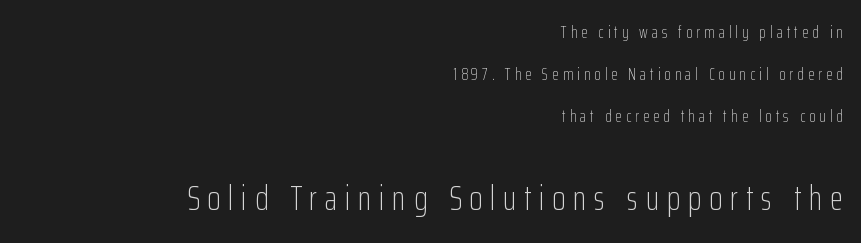
The image shows 34 px light, condensed sans-serif type, upright; set right-aligned, loose line spacing (2.46x), unusually wide letter spacing (+0.23 em), not underlined; the second (bottom) block is 2.0x larger; low stroke contrast and a medium x-height.
